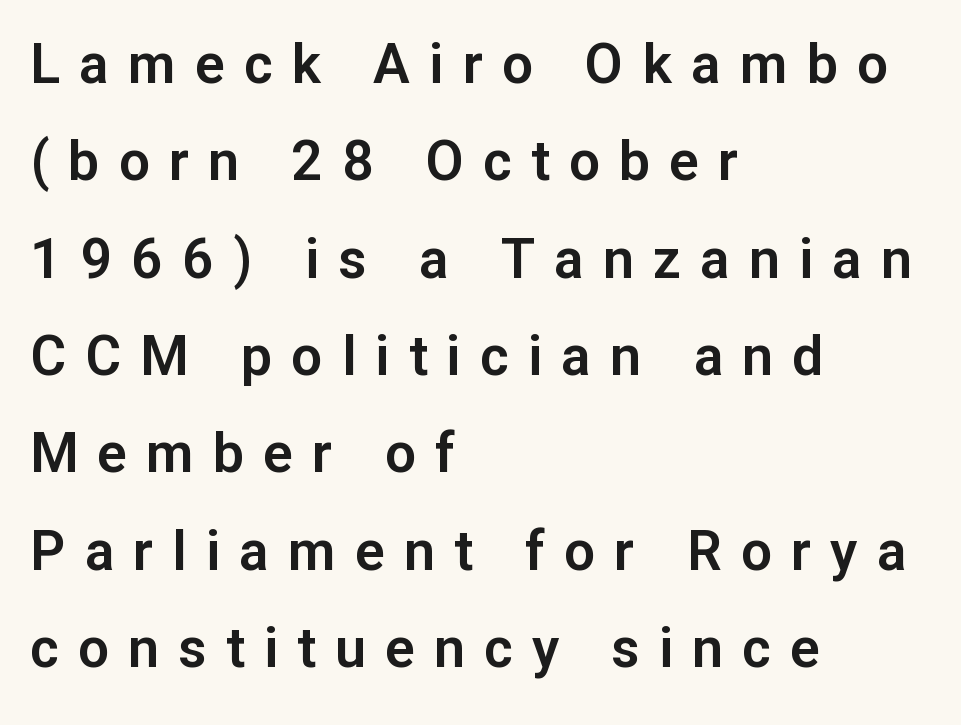
The image shows 55 px sans-serif type, upright; set left-aligned, line spacing 1.77x, unusually wide letter spacing (+0.35 em), not underlined; low stroke contrast and a medium x-height.
